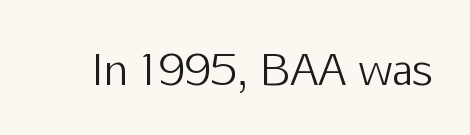
The lettering holds an erect, upright posture throughout. Summary of weight: not heavy and not bold. What stands out about the letter spacing? Nothing — it is the standard amount. The space beneath each line is pristine and unruled.
